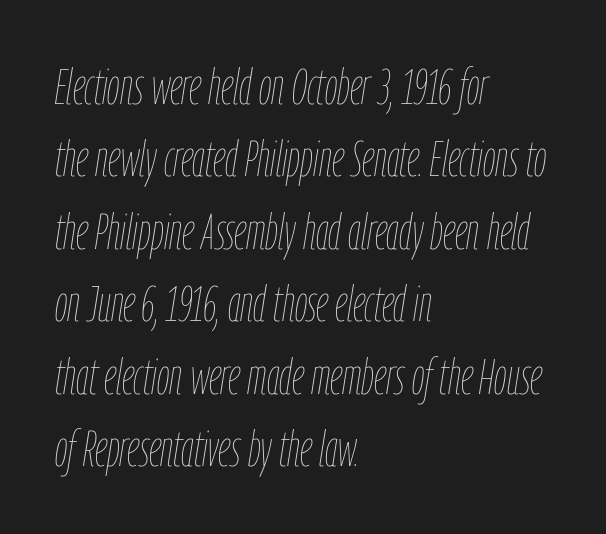
{"italic": "yes", "lean": "right", "slant_degrees": 9, "bold": "no", "weight": "thin", "width": "condensed", "stroke_contrast": "low", "x_height": "medium", "monospaced": "no", "underline": "no", "align": "left", "line_spacing": "normal", "line_spacing_ratio": 1.45, "letter_spacing": "normal", "letter_spacing_em": 0.0, "glyph_px": 50}
